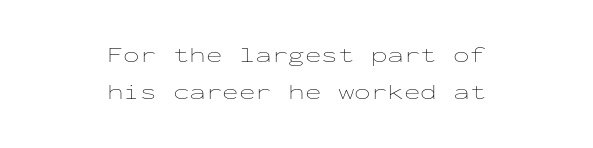
Q: Is the text bold? A: No.
Q: Is the text italic (slanted)? A: No, it is upright.
Q: Is the text underlined? A: No.
Q: How is the paragraph aligned? A: Centered.
Q: Is the spacing between letters normal or unusually wide? A: Normal.
Q: Is the spacing between lines tight, normal or loose? A: Normal.
